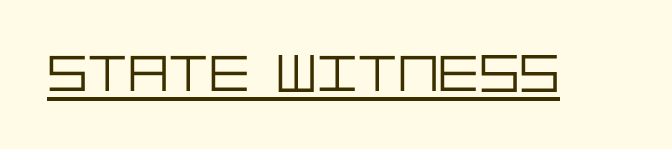
The font is comparable to plain body text, perhaps lighter. The letters carry no serifs — their stems end cleanly without finishing strokes. Check the space under the baseline: a stroke is drawn there. Does extra space separate the letters? No, they use regular spacing. Does the lettering tilt? It doesn't — this is upright.
